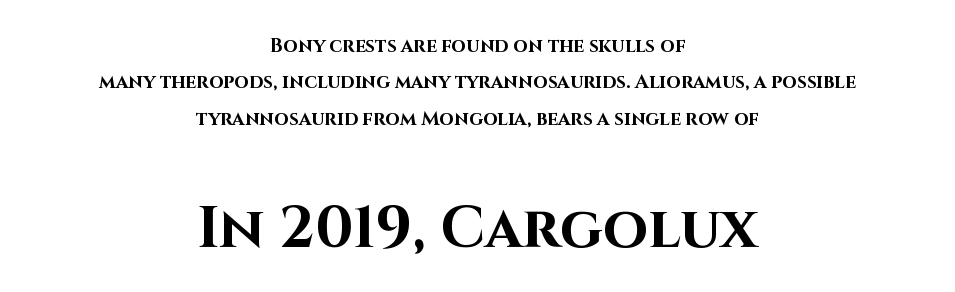
The image shows 58 px bold sans-serif type, upright; set centered, loose line spacing (1.92x), normal letter spacing, not underlined; the second (bottom) block is 3.05x larger; high stroke contrast and a large x-height.
